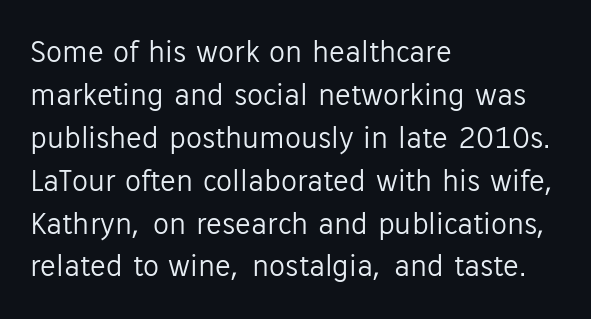
Q: Is the text bold? A: No.
Q: Is the text italic (slanted)? A: No, it is upright.
Q: Is the typeface a serif or a sans-serif typeface? A: Sans-serif.
Q: Is the text underlined? A: No.
Q: How is the paragraph aligned? A: Left-aligned.
Q: Is the spacing between letters normal or unusually wide? A: Normal.
Q: Is the spacing between lines tight, normal or loose? A: Normal.
Q: Width (condensed, normal, or wide)? A: Normal.
Q: Stroke contrast? A: Low.
Q: x-height? A: Medium.
Q: Monospaced? A: No.
